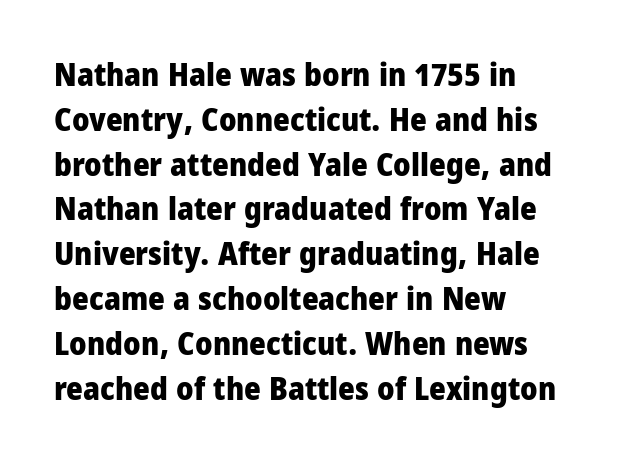
{"serif": "no", "italic": "no", "bold": "yes", "weight": "heavy", "width": "condensed", "stroke_contrast": "low", "x_height": "large", "monospaced": "no", "underline": "no", "align": "left", "line_spacing": "normal", "line_spacing_ratio": 1.4, "letter_spacing": "normal", "letter_spacing_em": 0.0, "glyph_px": 32}
